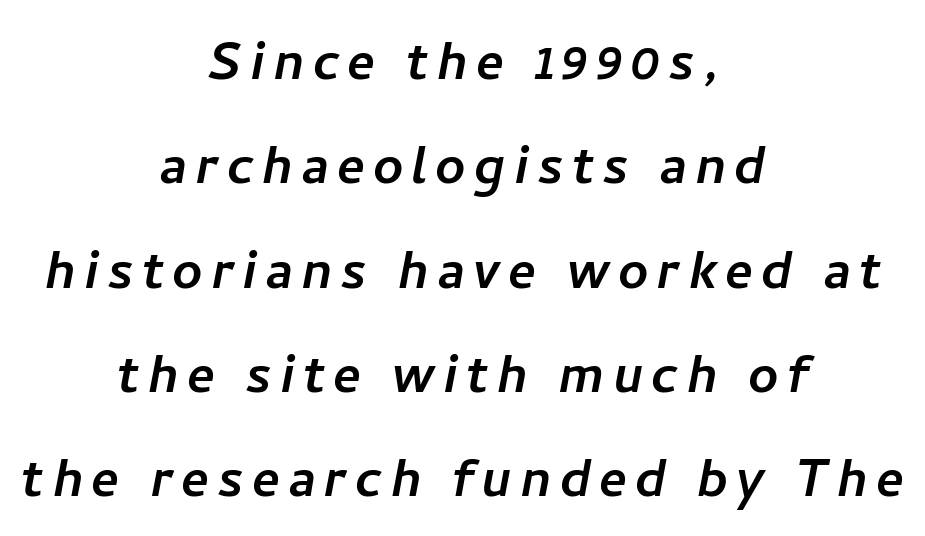
The image shows 66 px sans-serif type; set centered, normal line spacing (1.58x), not underlined; low stroke contrast and a medium x-height.
